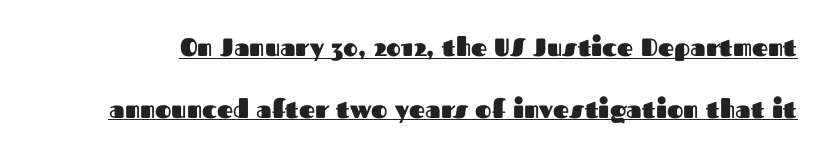
Q: Is the text bold? A: Yes.
Q: Is the text italic (slanted)? A: No, it is upright.
Q: Is the text underlined? A: Yes.
Q: Is the spacing between letters normal or unusually wide? A: Normal.
Q: Is the spacing between lines tight, normal or loose? A: Loose.
